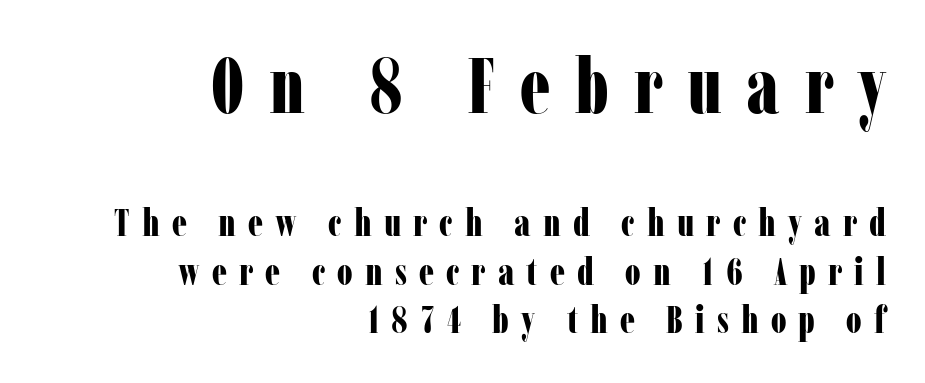
The image shows 77 px bold, condensed serif type, upright; set right-aligned, normal line spacing (1.28x), unusually wide letter spacing (+0.32 em), not underlined; the first (top) block is 2.03x larger; low stroke contrast and a medium x-height.
